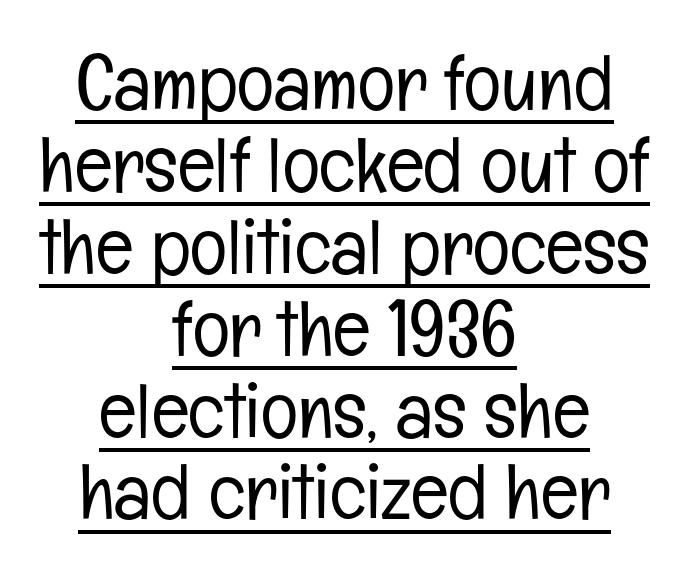
{"serif": "no", "italic": "no", "bold": "no", "weight": "light", "width": "condensed", "stroke_contrast": "low", "x_height": "medium", "monospaced": "no", "underline": "yes", "align": "center", "line_spacing": "tight", "line_spacing_ratio": 1.05, "letter_spacing": "normal", "letter_spacing_em": 0.0, "glyph_px": 78}
